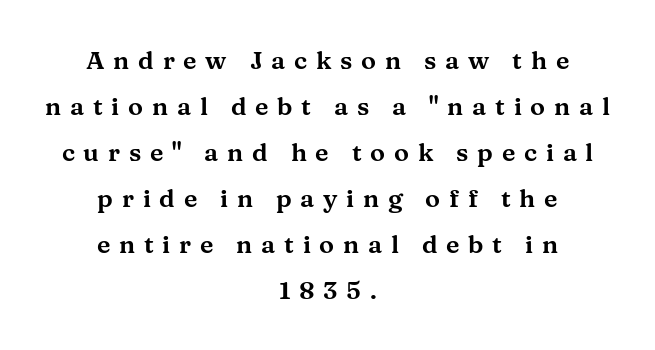
{"italic": "no", "underline": "no", "align": "center", "line_spacing_ratio": 1.84, "letter_spacing": "wide", "letter_spacing_em": 0.35, "glyph_px": 25}
